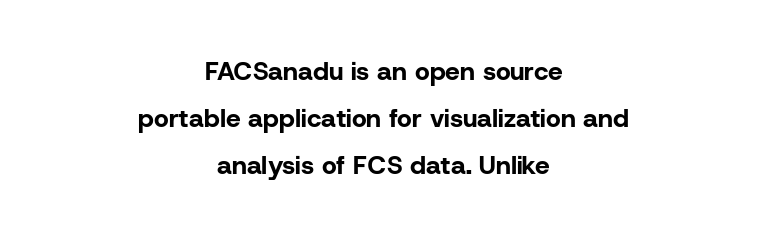
{"italic": "no", "bold": "yes", "underline": "no", "align": "center", "line_spacing_ratio": 1.81, "letter_spacing": "normal", "letter_spacing_em": 0.0, "glyph_px": 26}
